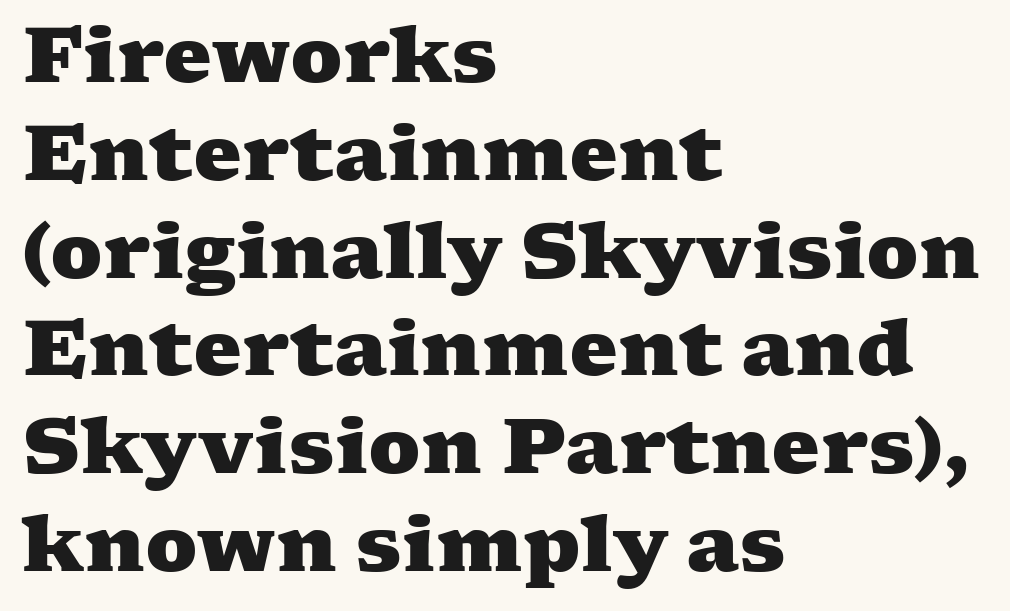
The image shows 77 px heavy, wide serif type; set left-aligned, normal line spacing (1.27x), normal letter spacing, not underlined; medium stroke contrast and a medium x-height.
